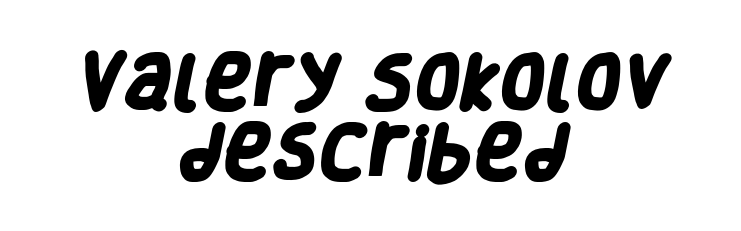
{"serif": "no", "bold": "yes", "weight": "heavy", "width": "condensed", "stroke_contrast": "low", "x_height": "large", "monospaced": "no", "underline": "no", "align": "center", "line_spacing_ratio": 1.19, "letter_spacing": "normal", "letter_spacing_em": 0.0, "glyph_px": 59}
